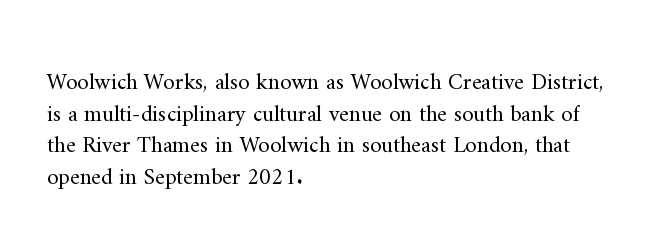
Q: Is the text bold? A: No.
Q: Is the text italic (slanted)? A: No, it is upright.
Q: Is the text underlined? A: No.
Q: How is the paragraph aligned? A: Left-aligned.
Q: Is the spacing between letters normal or unusually wide? A: Normal.
Q: Is the spacing between lines tight, normal or loose? A: Normal.
